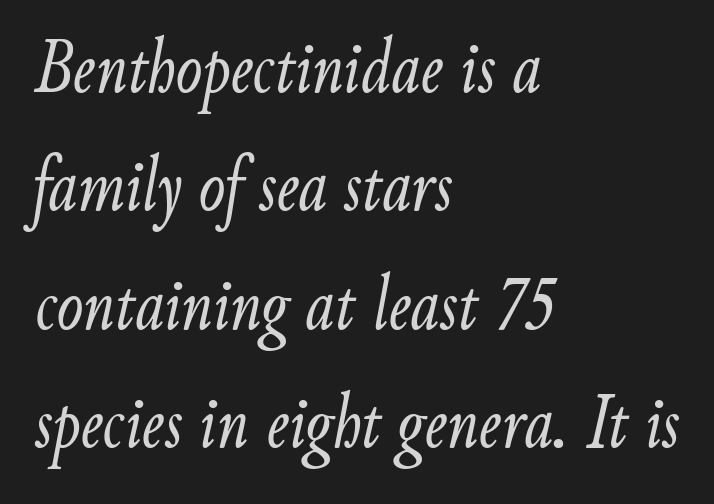
{"italic": "yes", "lean": "right", "slant_degrees": 9, "bold": "no", "weight": "light", "width": "condensed", "stroke_contrast": "low", "x_height": "small", "monospaced": "no", "underline": "no", "align": "left", "line_spacing": "normal", "line_spacing_ratio": 1.5, "letter_spacing": "normal", "letter_spacing_em": 0.0, "glyph_px": 79}
